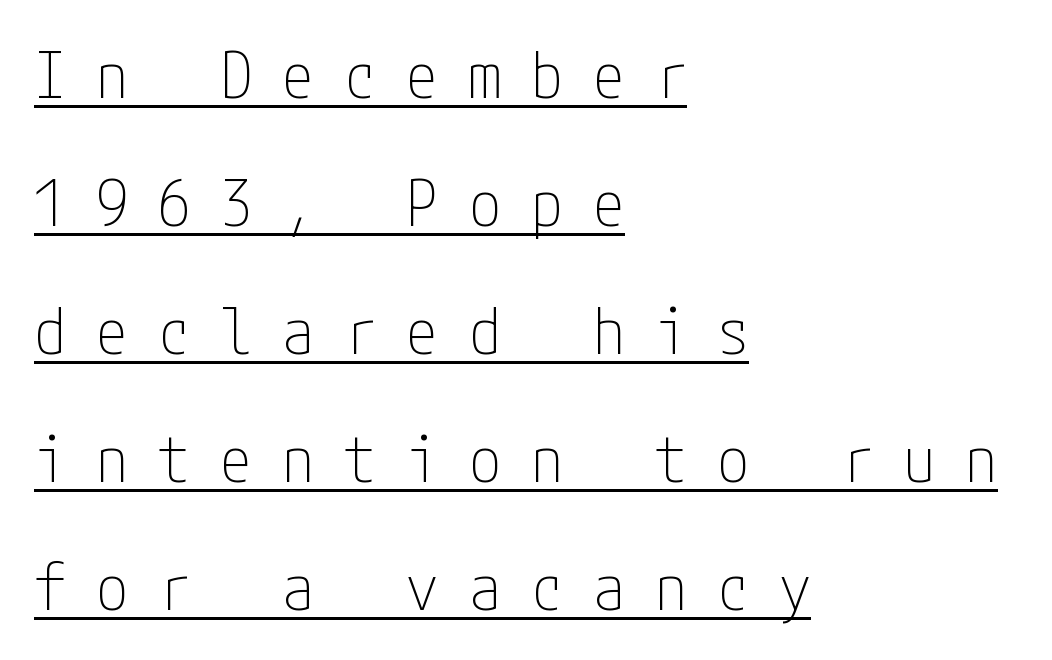
The image shows 64 px thin, condensed sans-serif type, upright; set left-aligned, loose line spacing (2.0x), unusually wide letter spacing (+0.47 em), underlined; low stroke contrast and a medium x-height.
